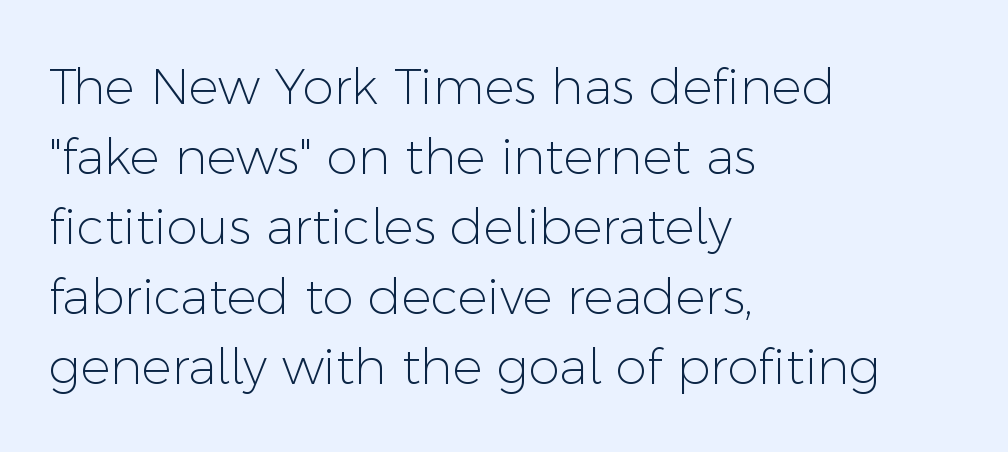
Q: Is the text bold? A: No.
Q: Is the text italic (slanted)? A: No, it is upright.
Q: Is the typeface a serif or a sans-serif typeface? A: Sans-serif.
Q: Is the text underlined? A: No.
Q: How is the paragraph aligned? A: Left-aligned.
Q: Is the spacing between letters normal or unusually wide? A: Normal.
Q: Is the spacing between lines tight, normal or loose? A: Normal.
Q: Width (condensed, normal, or wide)? A: Normal.
Q: Stroke contrast? A: Low.
Q: x-height? A: Medium.
Q: Monospaced? A: No.
